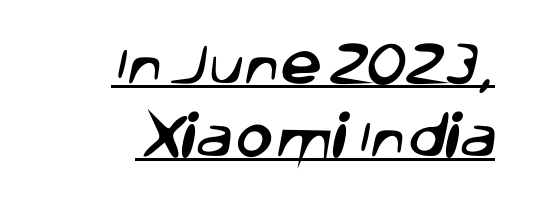
Q: Is the typeface a serif or a sans-serif typeface? A: Sans-serif.
Q: Is the text underlined? A: Yes.
Q: Is the spacing between letters normal or unusually wide? A: Normal.
Q: Is the spacing between lines tight, normal or loose? A: Normal.
Q: Width (condensed, normal, or wide)? A: Normal.
Q: Stroke contrast? A: Low.
Q: x-height? A: Large.
Q: Monospaced? A: No.
